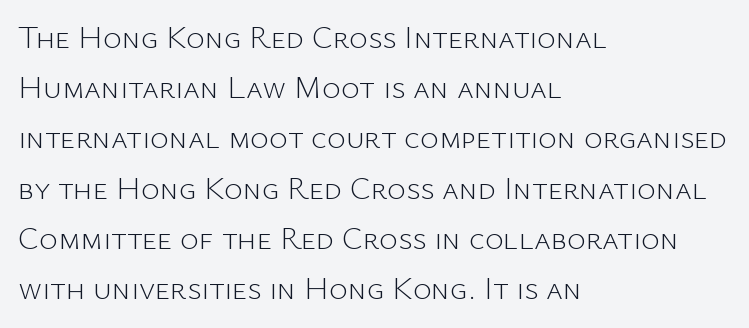
The image shows 32 px light sans-serif type, upright; set left-aligned, normal line spacing (1.57x), normal letter spacing, not underlined; low stroke contrast and a medium x-height.
